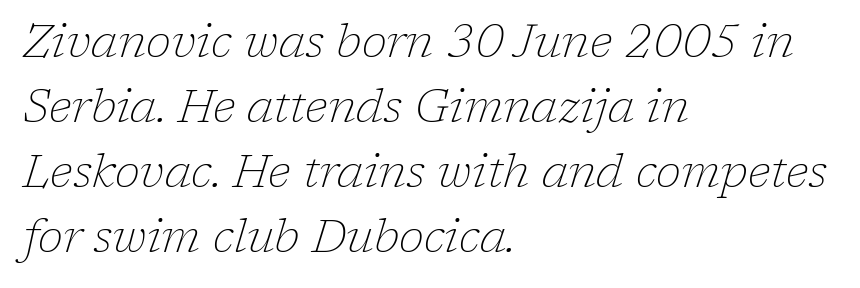
Q: Is the text bold? A: No.
Q: Is the text italic (slanted)? A: Yes, it leans right by about 17 degrees.
Q: Is the typeface a serif or a sans-serif typeface? A: Serif.
Q: Is the text underlined? A: No.
Q: How is the paragraph aligned? A: Left-aligned.
Q: Is the spacing between letters normal or unusually wide? A: Normal.
Q: Is the spacing between lines tight, normal or loose? A: Normal.
Q: Width (condensed, normal, or wide)? A: Normal.
Q: Stroke contrast? A: Low.
Q: x-height? A: Medium.
Q: Monospaced? A: No.
